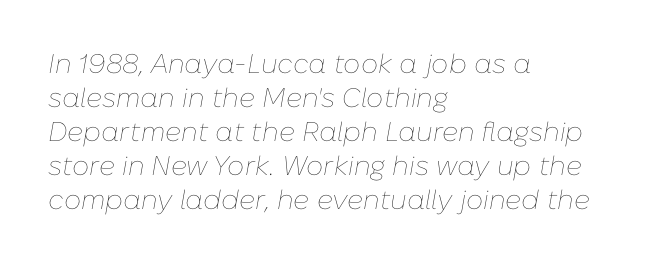
Q: Is the text bold? A: No.
Q: Is the text italic (slanted)? A: Yes, it leans right by about 10 degrees.
Q: Is the text underlined? A: No.
Q: How is the paragraph aligned? A: Left-aligned.
Q: Is the spacing between letters normal or unusually wide? A: Normal.
Q: Is the spacing between lines tight, normal or loose? A: Normal.
